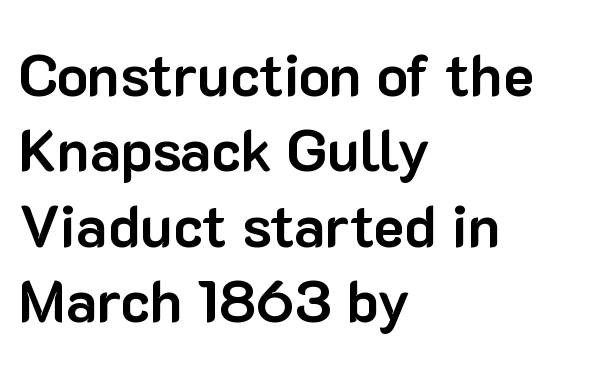
The image shows 58 px bold sans-serif type, upright; set left-aligned, normal line spacing (1.3x), normal letter spacing, not underlined; low stroke contrast and a medium x-height.
